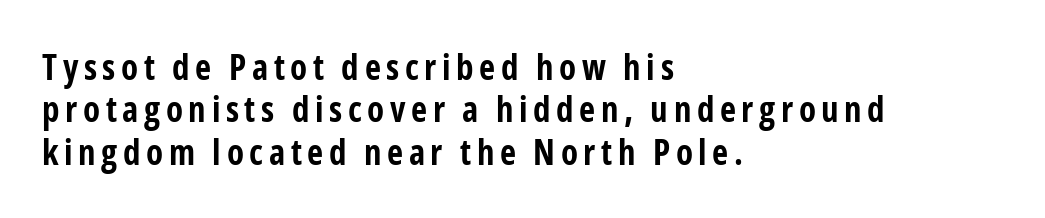
The image shows 35 px bold, condensed sans-serif type, upright; set left-aligned, line spacing 1.21x, not underlined; low stroke contrast and a medium x-height.
